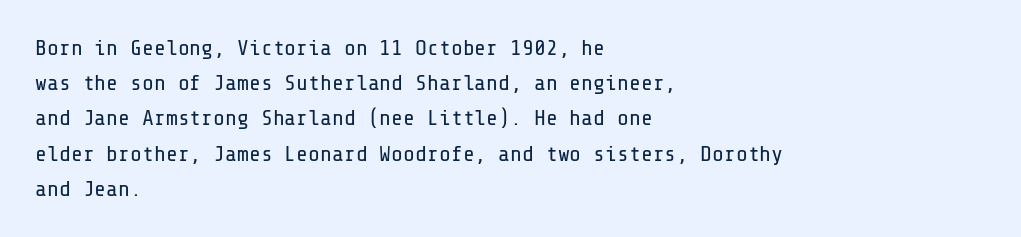
{"italic": "no", "bold": "no", "underline": "no", "align": "left", "line_spacing": "normal", "line_spacing_ratio": 1.6, "letter_spacing": "normal", "letter_spacing_em": 0.0, "glyph_px": 22}
